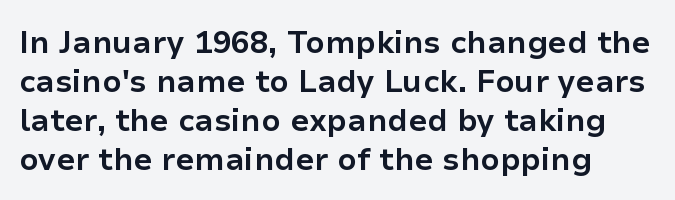
Quick note: interline space is typical. No feet cap the strokes, marking this as sans-serif type. The zone under the glyphs is completely vacant. I'd describe the lettering as bold — thick and assertive. Do the characters align in a grid? No, the font is proportional.
